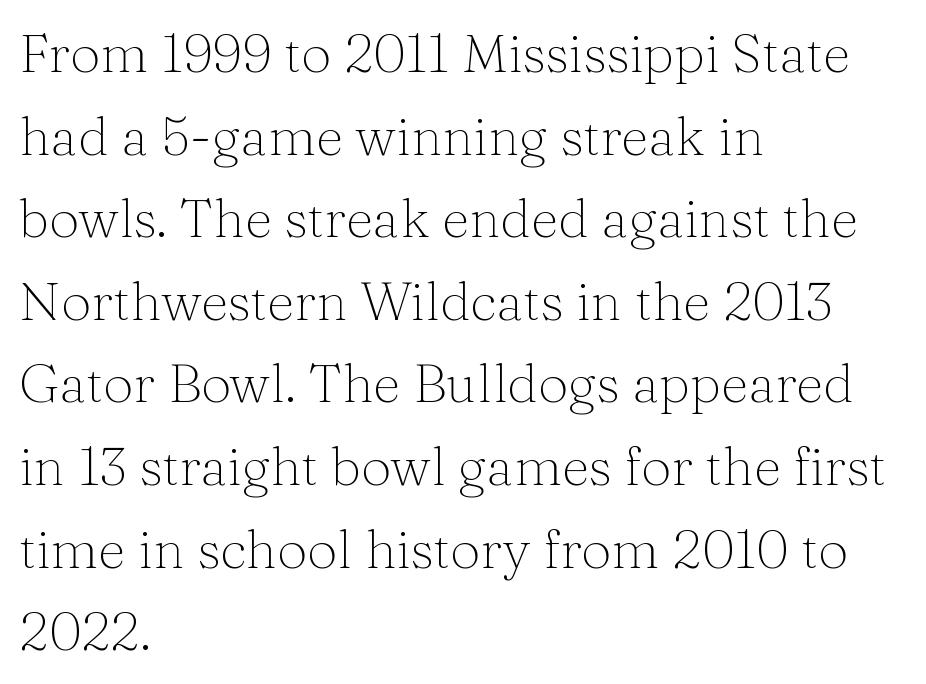
Unbolded letterforms with no extra heft. The letters advance in unequal steps, a hallmark of proportional type. How are the letters spaced? Ordinarily, with no added tracking. What's the leading like? Ordinary, nothing unusual. The paragraph has a hard left edge and a soft right edge.
